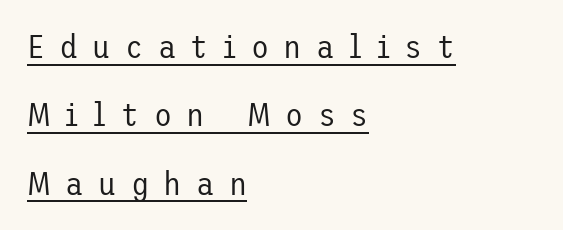
The image shows 33 px regular-weight sans-serif type, upright; set left-aligned, loose line spacing (2.07x), unusually wide letter spacing (+0.44 em), underlined; low stroke contrast and a medium x-height.
